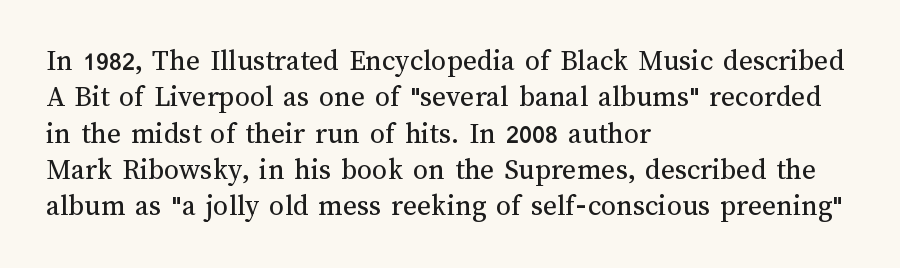
Q: Is the text bold? A: No.
Q: Is the text italic (slanted)? A: No, it is upright.
Q: Is the text underlined? A: No.
Q: How is the paragraph aligned? A: Left-aligned.
Q: Is the spacing between letters normal or unusually wide? A: Normal.
Q: Width (condensed, normal, or wide)? A: Normal.
Q: Stroke contrast? A: Medium.
Q: x-height? A: Medium.
Q: Monospaced? A: No.
